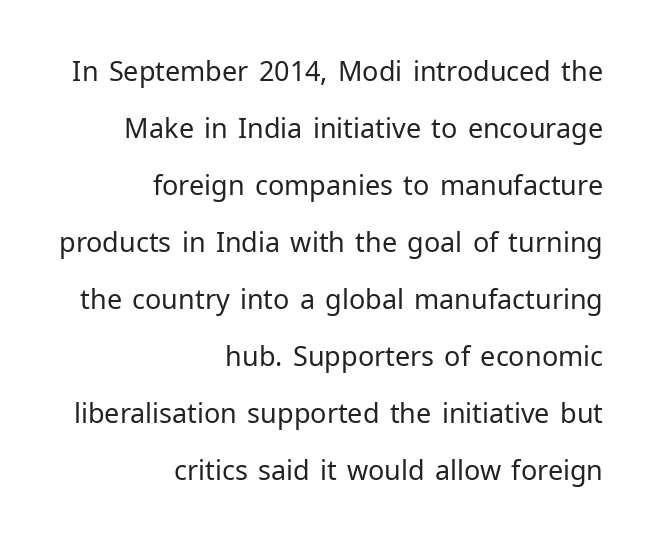
Q: Is the text bold? A: No.
Q: Is the text italic (slanted)? A: No, it is upright.
Q: Is the text underlined? A: No.
Q: How is the paragraph aligned? A: Right-aligned.
Q: Is the spacing between letters normal or unusually wide? A: Normal.
Q: Is the spacing between lines tight, normal or loose? A: Loose.
